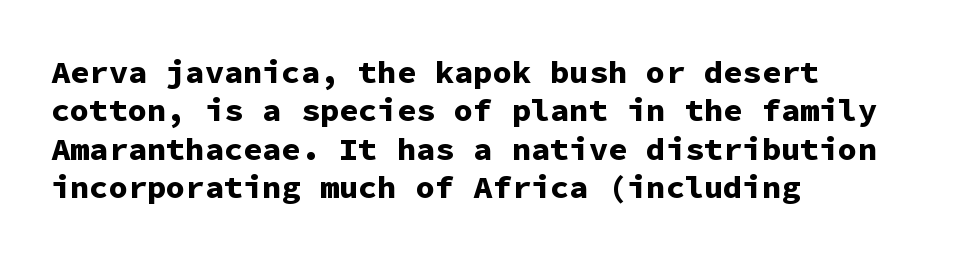
{"serif": "no", "italic": "no", "bold": "yes", "weight": "bold", "width": "normal", "stroke_contrast": "low", "x_height": "medium", "monospaced": "yes", "underline": "no", "align": "left", "line_spacing_ratio": 1.2, "letter_spacing": "normal", "letter_spacing_em": 0.0, "glyph_px": 32}
